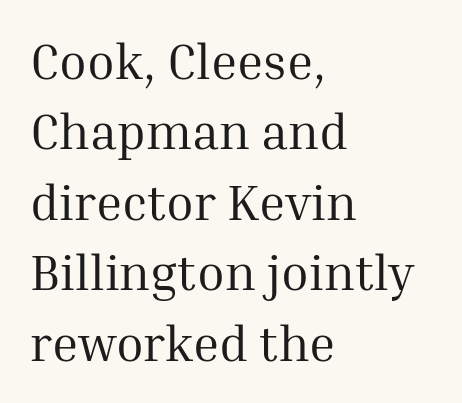
{"serif": "yes", "italic": "no", "bold": "no", "weight": "regular", "width": "normal", "stroke_contrast": "medium", "x_height": "medium", "monospaced": "no", "underline": "no", "align": "left", "line_spacing": "normal", "line_spacing_ratio": 1.41, "letter_spacing": "normal", "letter_spacing_em": 0.0, "glyph_px": 50}
